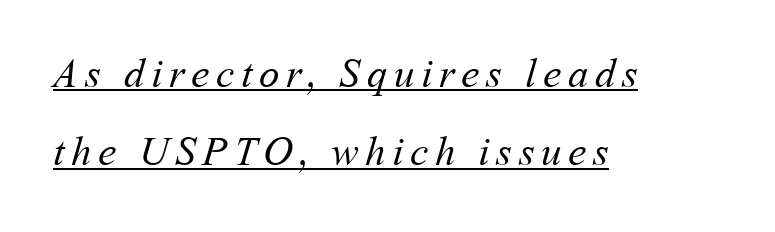
Q: Is the text bold? A: No.
Q: Is the text underlined? A: Yes.
Q: How is the paragraph aligned? A: Left-aligned.
Q: Is the spacing between lines tight, normal or loose? A: Loose.
Q: Width (condensed, normal, or wide)? A: Normal.
Q: Stroke contrast? A: Medium.
Q: x-height? A: Medium.
Q: Monospaced? A: No.
